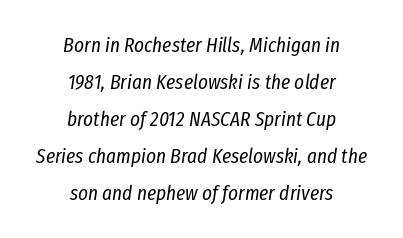
The image shows 21 px text type, italic (leaning right); set centered, line spacing 1.76x, normal letter spacing, not underlined.
